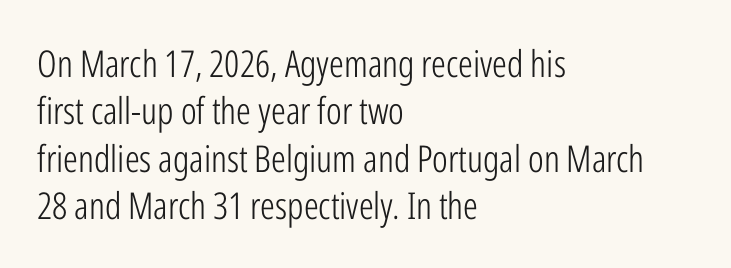
{"serif": "no", "italic": "no", "bold": "no", "weight": "light", "width": "condensed", "stroke_contrast": "low", "x_height": "medium", "monospaced": "no", "underline": "no", "align": "left", "line_spacing": "normal", "line_spacing_ratio": 1.28, "letter_spacing": "normal", "letter_spacing_em": 0.0, "glyph_px": 37}
